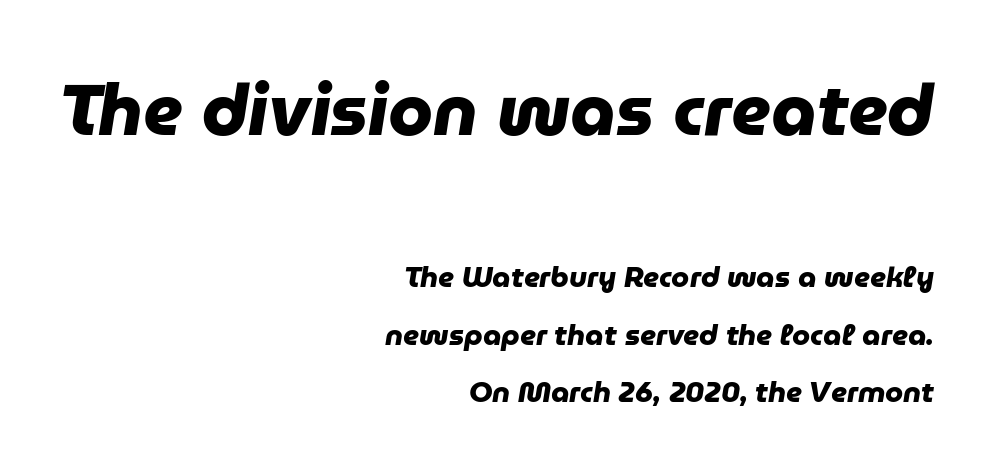
Does the copy run flush right? Yes — the right margin is perfectly even. The area under the type is left untouched. I'd call this a sans setting — the letters go barefoot. The rendering uses natural spacing where letterforms have individual widths. Block one is the big one; block two sits smaller underneath.
